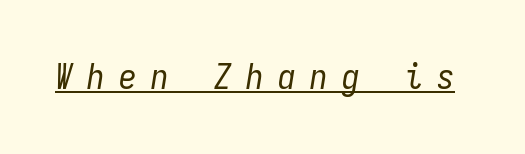
The image shows 35 px regular-weight, condensed type, italic (leaning right), monospaced; set unusually wide letter spacing (+0.41 em), underlined; low stroke contrast and a medium x-height.
